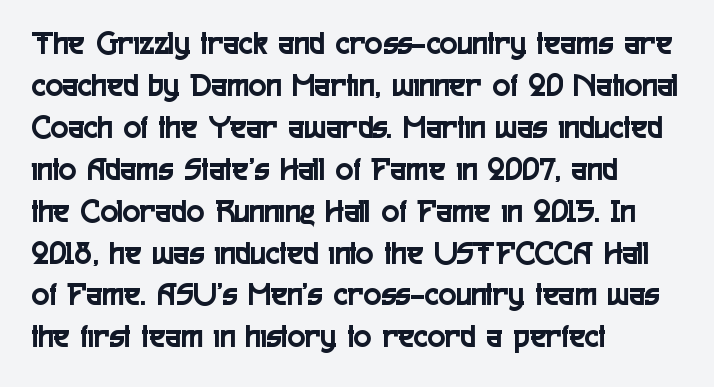
Decoration check: the copy has no underline. This sample uses an upright cut, with every glyph sitting square on the baseline. The letters advance in unequal steps, a hallmark of proportional type. Students, observe: this is what conventionally led text looks like. Classification — sans serif.
